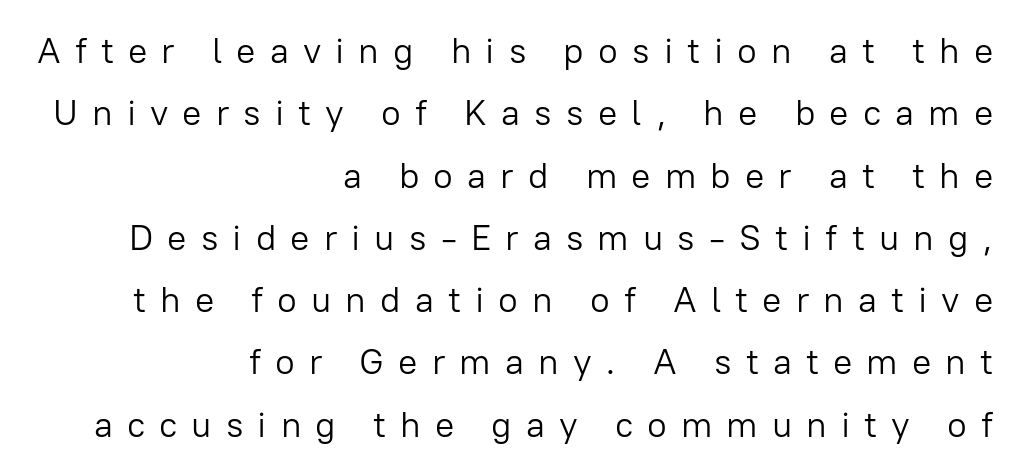
Q: Is the text bold? A: No.
Q: Is the text italic (slanted)? A: No, it is upright.
Q: Is the typeface a serif or a sans-serif typeface? A: Sans-serif.
Q: Is the text underlined? A: No.
Q: How is the paragraph aligned? A: Right-aligned.
Q: Is the spacing between letters normal or unusually wide? A: Unusually wide.
Q: Width (condensed, normal, or wide)? A: Normal.
Q: Stroke contrast? A: Low.
Q: x-height? A: Medium.
Q: Monospaced? A: No.
